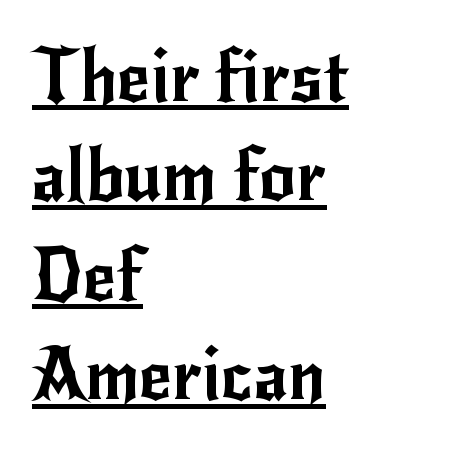
{"serif": "no", "italic": "no", "width": "normal", "stroke_contrast": "low", "x_height": "small", "monospaced": "no", "underline": "yes", "align": "left", "line_spacing": "normal", "line_spacing_ratio": 1.38, "letter_spacing": "normal", "letter_spacing_em": 0.0, "glyph_px": 72}
